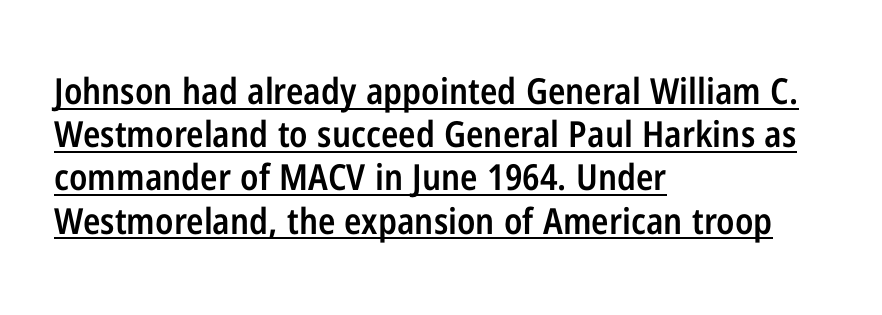
Q: Is the text bold? A: Semi-bold.
Q: Is the text italic (slanted)? A: No, it is upright.
Q: Is the typeface a serif or a sans-serif typeface? A: Sans-serif.
Q: Is the text underlined? A: Yes.
Q: How is the paragraph aligned? A: Left-aligned.
Q: Is the spacing between letters normal or unusually wide? A: Normal.
Q: Width (condensed, normal, or wide)? A: Condensed.
Q: Stroke contrast? A: Low.
Q: x-height? A: Medium.
Q: Monospaced? A: No.
